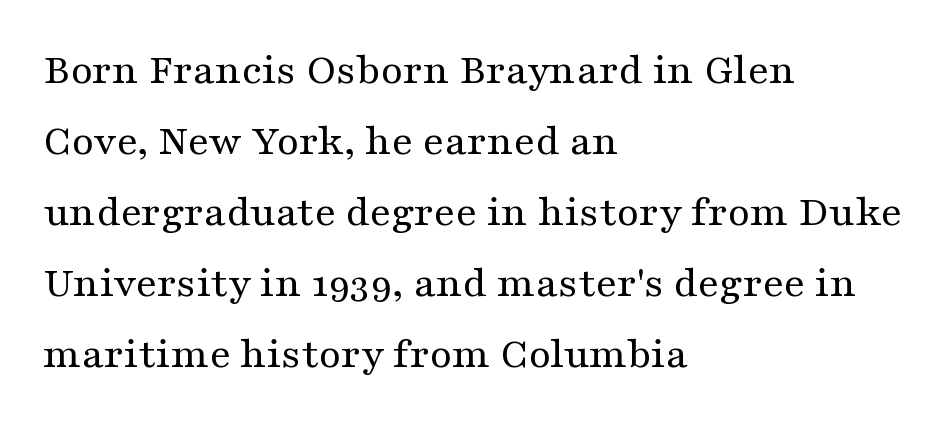
{"serif": "yes", "italic": "no", "bold": "no", "weight": "regular", "width": "wide", "stroke_contrast": "medium", "x_height": "medium", "monospaced": "no", "underline": "no", "align": "left", "line_spacing": "normal", "line_spacing_ratio": 1.58, "letter_spacing": "normal", "letter_spacing_em": 0.0, "glyph_px": 45}
